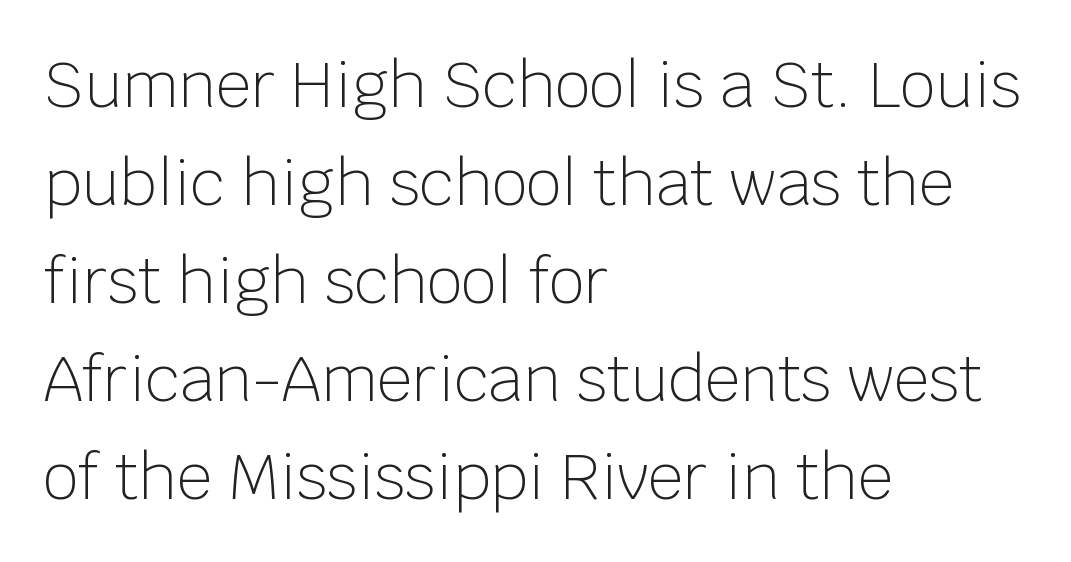
Character widths vary here, with narrow letters taking less room than wide ones. This rendering features lettering with no underline. One glance says typical: line gaps are just what's usual. Words appear dense and cohesive because spacing is normal. No extra ink here — the face is not bold. A student would call this left alignment; a typographer would say flush left, rag right.
